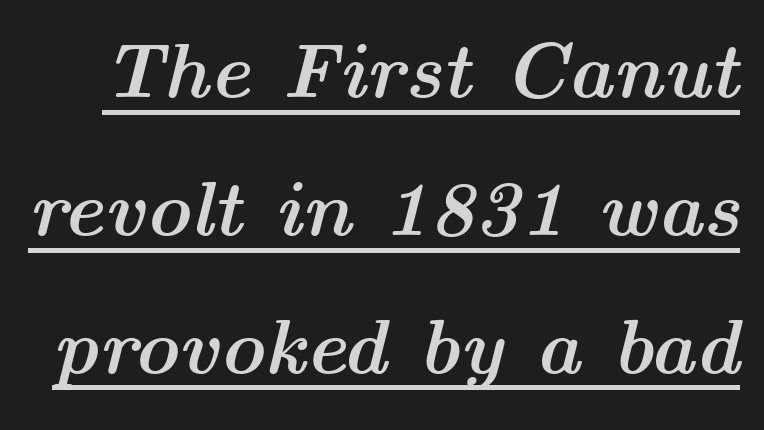
Compared with ordinary roman type, these characters are visibly tilted. Between one letter and the next there's only the usual sliver of space. The sample's only ornament is a line tracing under the words. This sample has the flowing, uneven cadence of proportional lettering. Students, this is bold: see how much ink each stroke carries.
